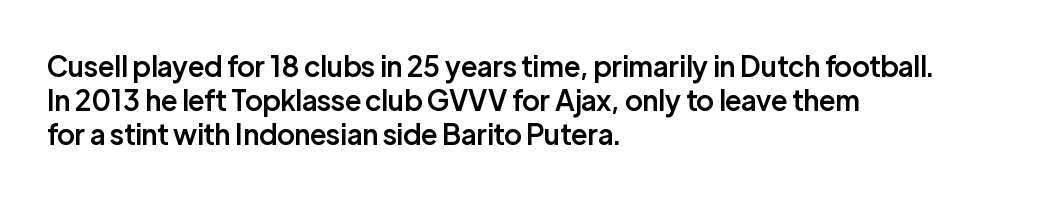
{"serif": "no", "italic": "no", "bold": "semi", "weight": "semibold", "width": "normal", "stroke_contrast": "low", "x_height": "medium", "monospaced": "no", "underline": "no", "align": "left", "line_spacing_ratio": 1.22, "letter_spacing": "normal", "letter_spacing_em": 0.0, "glyph_px": 28}
